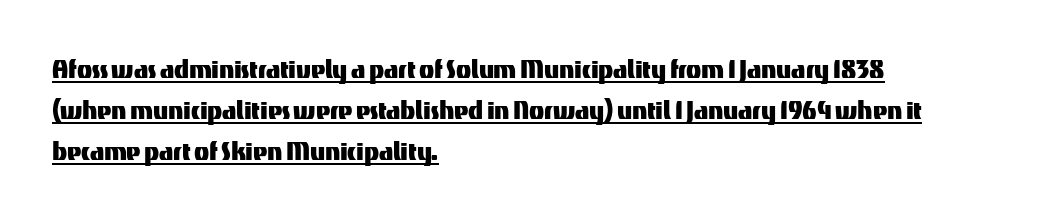
{"serif": "no", "italic": "no", "width": "normal", "stroke_contrast": "medium", "x_height": "medium", "monospaced": "no", "underline": "yes", "align": "left", "line_spacing": "normal", "line_spacing_ratio": 1.33, "letter_spacing": "normal", "letter_spacing_em": 0.0, "glyph_px": 31}
